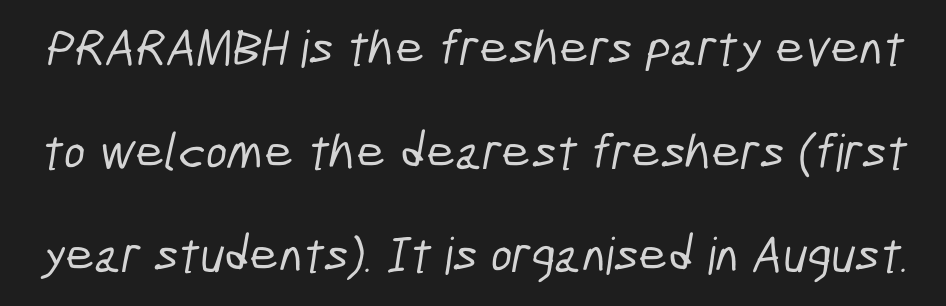
{"serif": "no", "width": "condensed", "stroke_contrast": "low", "x_height": "medium", "monospaced": "no", "underline": "no", "line_spacing": "loose", "line_spacing_ratio": 2.03, "letter_spacing": "normal", "letter_spacing_em": 0.0, "glyph_px": 51}
